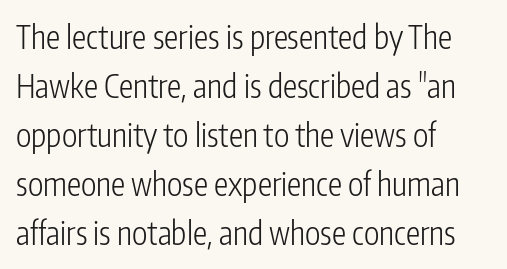
Q: Is the text bold? A: No.
Q: Is the text italic (slanted)? A: No, it is upright.
Q: Is the typeface a serif or a sans-serif typeface? A: Sans-serif.
Q: Is the text underlined? A: No.
Q: How is the paragraph aligned? A: Left-aligned.
Q: Is the spacing between letters normal or unusually wide? A: Normal.
Q: Is the spacing between lines tight, normal or loose? A: Normal.
Q: Width (condensed, normal, or wide)? A: Condensed.
Q: Stroke contrast? A: Low.
Q: x-height? A: Medium.
Q: Monospaced? A: No.
